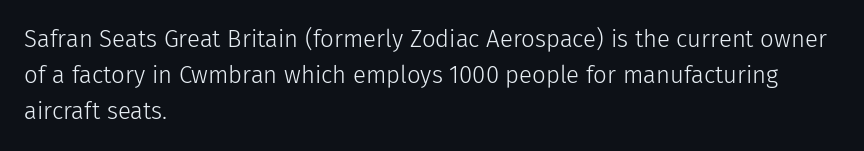
The image shows 24 px text type, upright; set left-aligned, normal line spacing (1.51x), normal letter spacing, not underlined.
